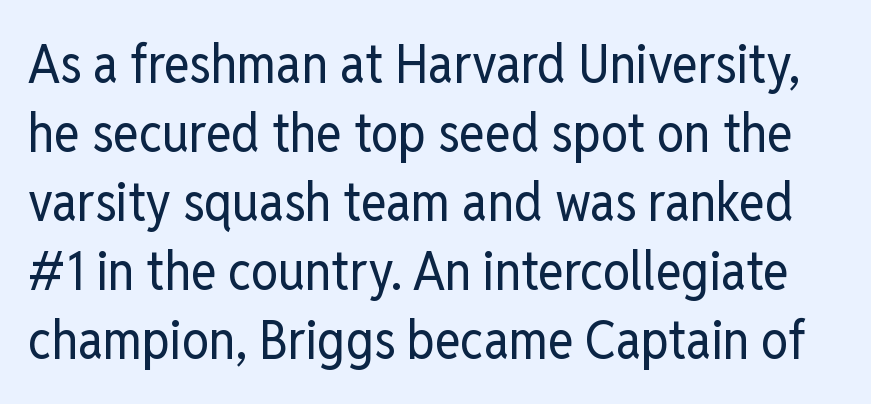
The image shows 54 px regular-weight, condensed sans-serif type, upright; set normal line spacing (1.28x), normal letter spacing, not underlined; low stroke contrast and a medium x-height.
